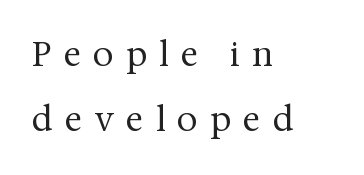
Someone cranked the tracking dial way up on this one. All the whitespace from short lines collects on the right. No extra ink here — the face is not bold. The rendering shows small feet on the letterforms — a serif design. Is there any slant? The stems are plumb. Spacing verdict: proportional, widths tailored to each character.
